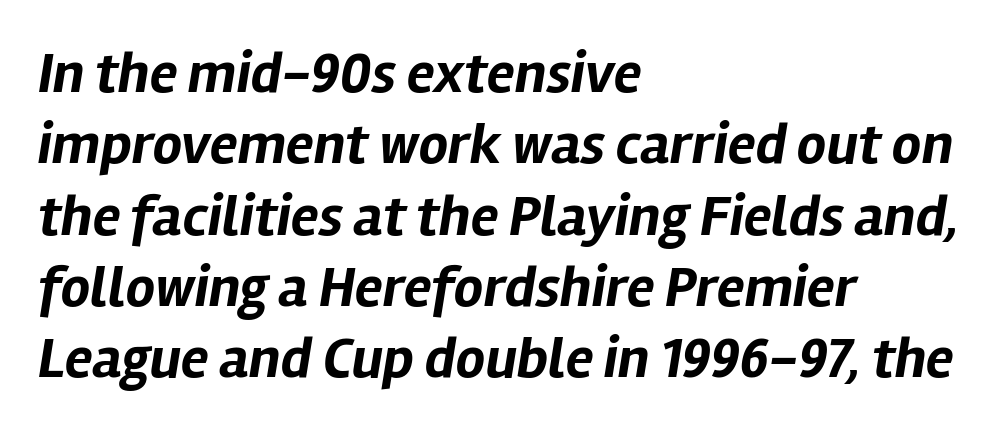
The image shows 58 px bold type, italic (leaning right); set left-aligned, line spacing 1.23x, normal letter spacing, not underlined; low stroke contrast and a medium x-height.
